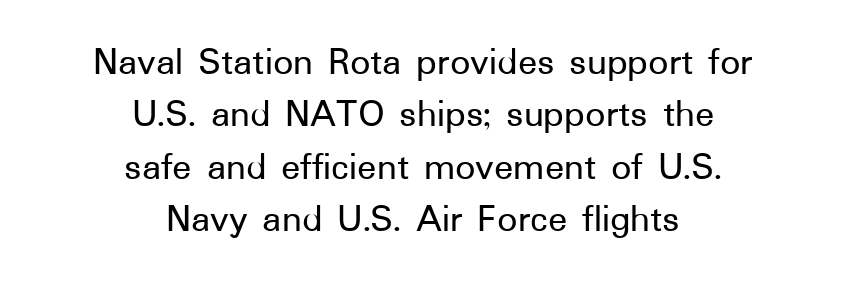
The characters display no serif detailing; their extremities are plain. Is there any slant? The stems are plumb. Every row of glyphs is offset so its center matches the block's center. Honestly, the row spacing looks completely unremarkable. Looks like regular typesetting: each glyph gets only the width it needs.
